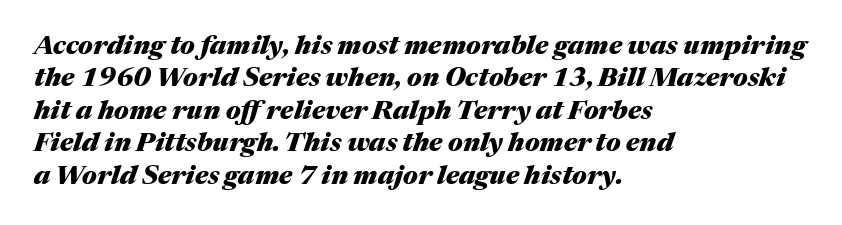
The image shows 26 px bold type, italic (leaning right); set left-aligned, normal line spacing (1.25x), normal letter spacing, not underlined.
